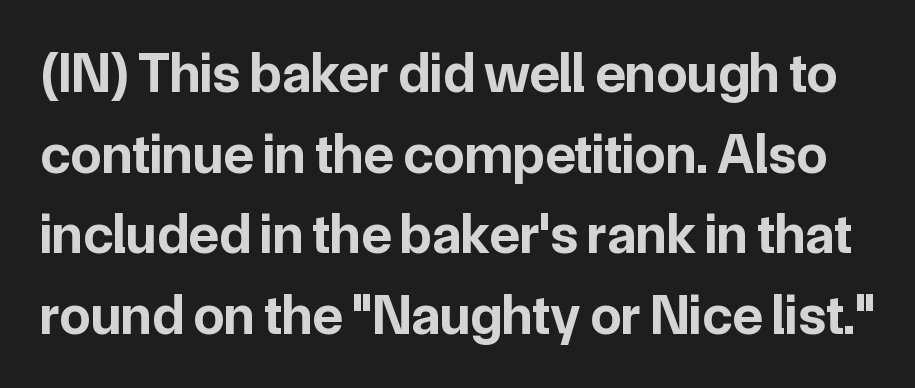
{"serif": "no", "italic": "no", "bold": "yes", "weight": "bold", "width": "normal", "stroke_contrast": "low", "x_height": "medium", "monospaced": "no", "underline": "no", "line_spacing": "normal", "line_spacing_ratio": 1.44, "letter_spacing": "normal", "letter_spacing_em": 0.0, "glyph_px": 56}
